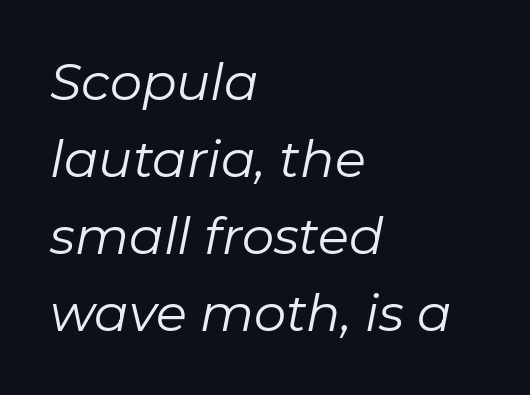
Q: Is the text bold? A: No.
Q: Is the text italic (slanted)? A: Yes, it leans right by about 11 degrees.
Q: Is the text underlined? A: No.
Q: How is the paragraph aligned? A: Left-aligned.
Q: Is the spacing between letters normal or unusually wide? A: Normal.
Q: Is the spacing between lines tight, normal or loose? A: Normal.
Q: Width (condensed, normal, or wide)? A: Normal.
Q: Stroke contrast? A: Low.
Q: x-height? A: Medium.
Q: Monospaced? A: No.
